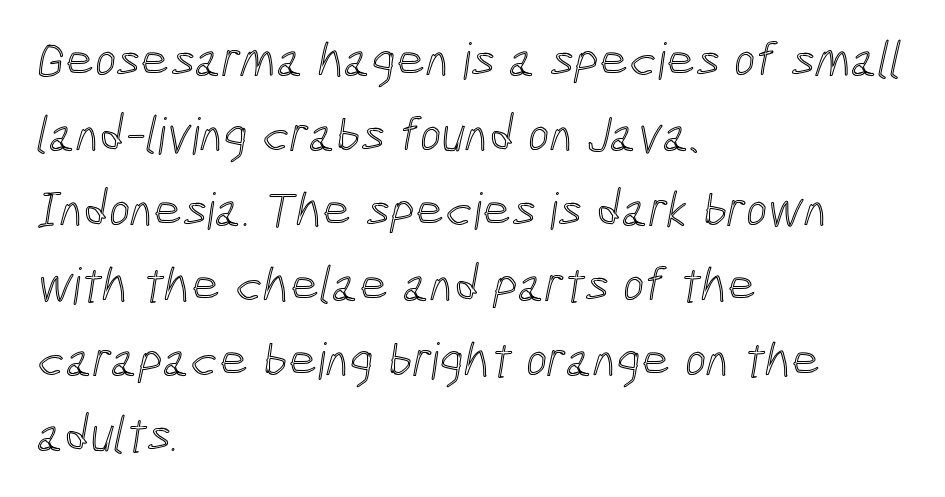
{"width": "condensed", "x_height": "medium", "monospaced": "no", "underline": "no", "align": "left", "line_spacing": "normal", "line_spacing_ratio": 1.47, "letter_spacing": "normal", "letter_spacing_em": 0.0, "glyph_px": 51}
